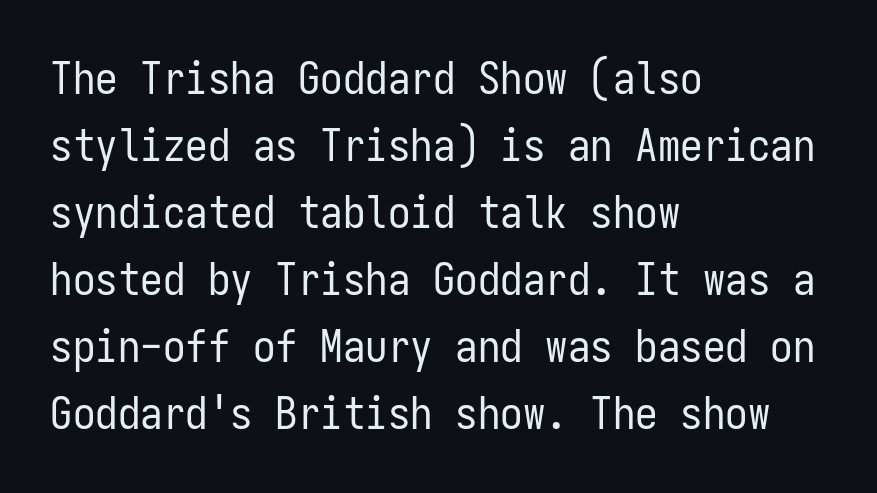
{"serif": "no", "italic": "no", "bold": "no", "weight": "regular", "width": "condensed", "stroke_contrast": "low", "x_height": "medium", "monospaced": "yes", "underline": "no", "align": "left", "line_spacing": "normal", "line_spacing_ratio": 1.49, "letter_spacing": "normal", "letter_spacing_em": 0.0, "glyph_px": 45}
